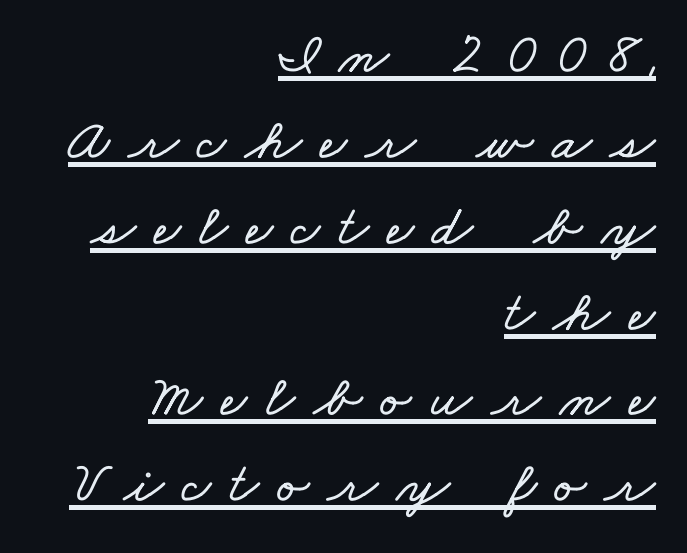
Looks like regular typesetting: each glyph gets only the width it needs. These characters rest on top of a visible drawn line. Rows of type keep a routine distance in the vertical direction. Alignment: flush right. Each word looks stretched out because of the extra space between its letters.
